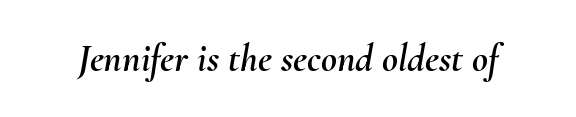
The image shows 39 px text type, italic (leaning right); set normal letter spacing, not underlined; medium stroke contrast and a small x-height.
